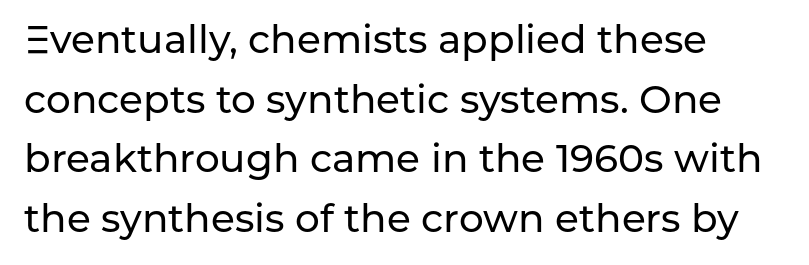
The image shows 39 px sans-serif type, upright; set left-aligned, normal line spacing (1.53x), normal letter spacing, not underlined; low stroke contrast and a medium x-height.
